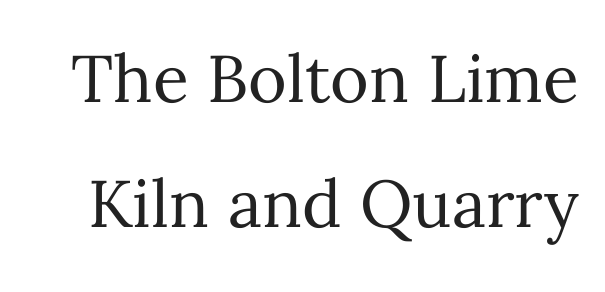
The rendering uses natural spacing where letterforms have individual widths. A roman cut, with each character standing at attention. The letters sit at their default tracking, neither squeezed nor spread. The specimen omits any rule beneath the text block's lines. The face looks like a standard text weight, possibly lighter.
